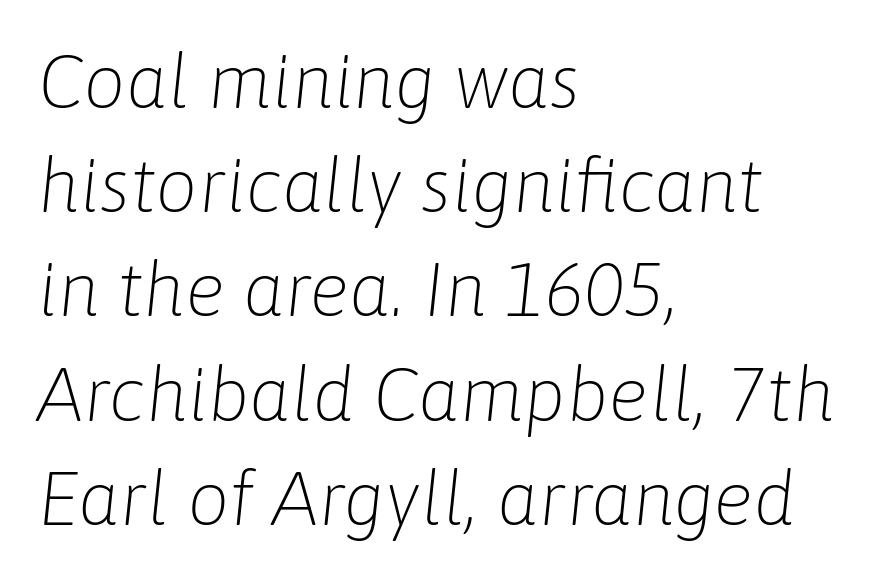
Q: Is the text bold? A: No.
Q: Is the text italic (slanted)? A: Yes, it leans right by about 6 degrees.
Q: Is the text underlined? A: No.
Q: How is the paragraph aligned? A: Left-aligned.
Q: Is the spacing between letters normal or unusually wide? A: Normal.
Q: Is the spacing between lines tight, normal or loose? A: Normal.
Q: Width (condensed, normal, or wide)? A: Normal.
Q: Stroke contrast? A: Low.
Q: x-height? A: Medium.
Q: Monospaced? A: No.
